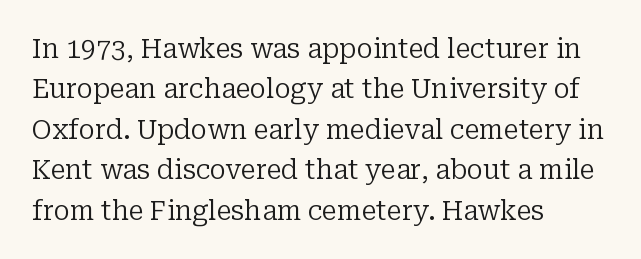
{"italic": "no", "bold": "no", "underline": "no", "align": "left", "line_spacing": "normal", "line_spacing_ratio": 1.5, "letter_spacing": "normal", "letter_spacing_em": 0.0, "glyph_px": 27}
